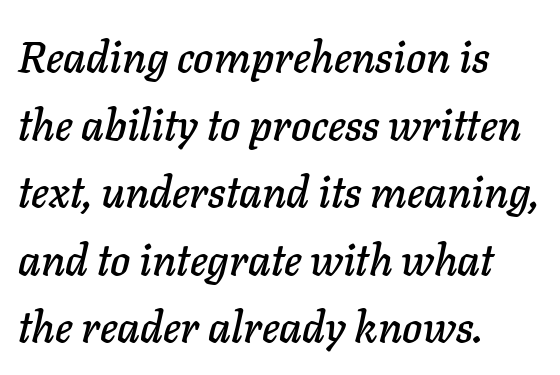
{"italic": "yes", "lean": "right", "slant_degrees": 11, "width": "normal", "stroke_contrast": "low", "x_height": "medium", "monospaced": "no", "underline": "no", "align": "left", "line_spacing": "normal", "line_spacing_ratio": 1.57, "letter_spacing": "normal", "letter_spacing_em": 0.0, "glyph_px": 43}
